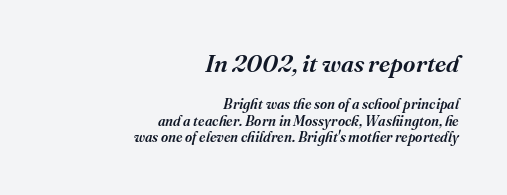
{"italic": "yes", "lean": "right", "slant_degrees": 16, "bold": "semi", "underline": "no", "align": "right", "line_spacing_ratio": 1.17, "letter_spacing": "normal", "letter_spacing_em": 0.0, "larger_block": "first", "size_ratio": 1.71, "glyph_px": 24}
